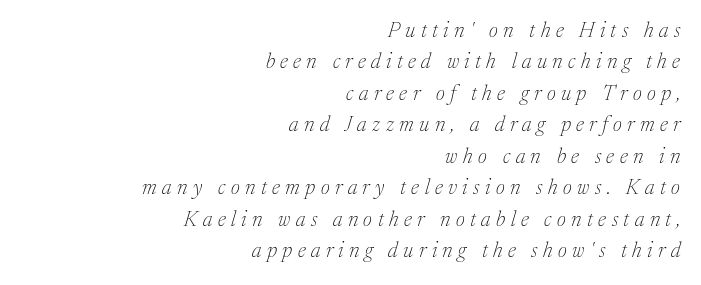
Q: Is the text bold? A: No.
Q: Is the text italic (slanted)? A: Yes, it leans right by about 17 degrees.
Q: Is the text underlined? A: No.
Q: How is the paragraph aligned? A: Right-aligned.
Q: Is the spacing between letters normal or unusually wide? A: Unusually wide.
Q: Is the spacing between lines tight, normal or loose? A: Normal.
